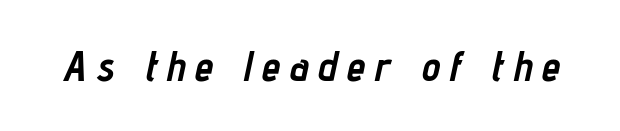
The image shows 42 px semibold, condensed type, italic (leaning right); set unusually wide letter spacing (+0.23 em), not underlined; low stroke contrast and a medium x-height.
